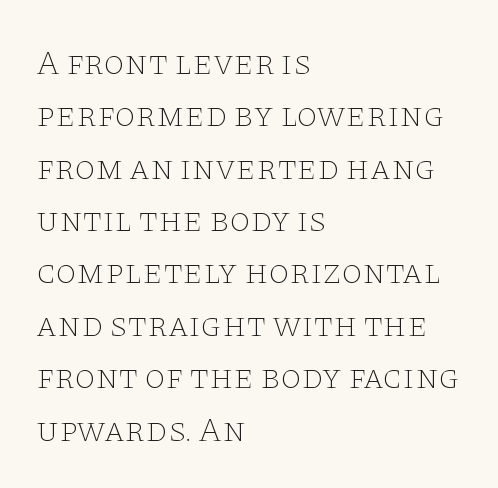
Q: Is the text bold? A: No.
Q: Is the text italic (slanted)? A: No, it is upright.
Q: Is the typeface a serif or a sans-serif typeface? A: Serif.
Q: Is the text underlined? A: No.
Q: How is the paragraph aligned? A: Left-aligned.
Q: Is the spacing between letters normal or unusually wide? A: Normal.
Q: Is the spacing between lines tight, normal or loose? A: Normal.
Q: Width (condensed, normal, or wide)? A: Wide.
Q: Stroke contrast? A: Low.
Q: x-height? A: Large.
Q: Monospaced? A: No.
